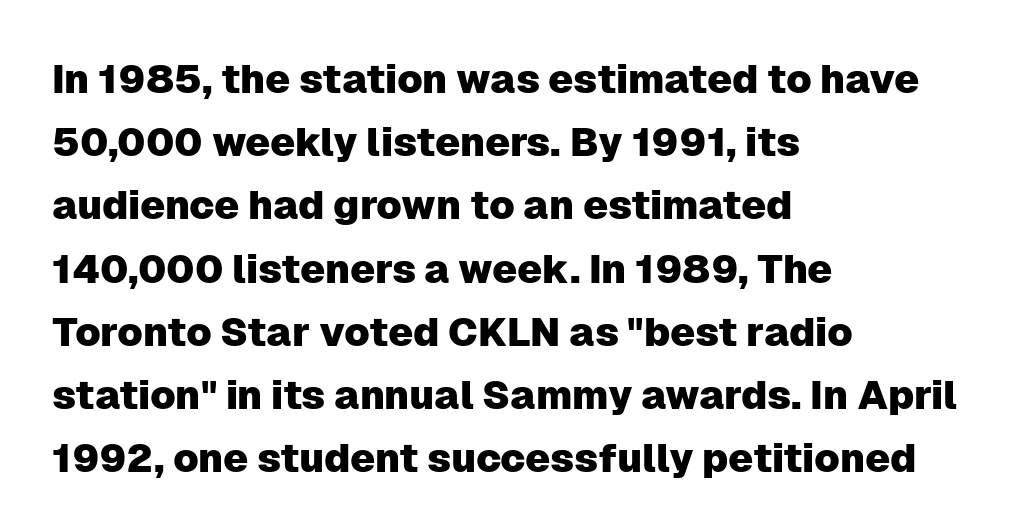
The image shows 40 px sans-serif type, upright; set left-aligned, normal line spacing (1.58x), normal letter spacing, not underlined; low stroke contrast and a medium x-height.
